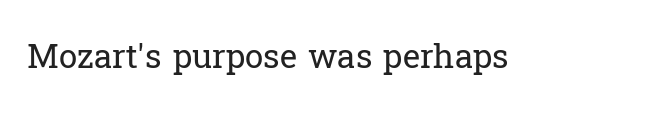
{"serif": "yes", "italic": "no", "bold": "no", "weight": "regular", "width": "normal", "stroke_contrast": "low", "x_height": "medium", "monospaced": "no", "underline": "no", "letter_spacing": "normal", "letter_spacing_em": 0.0, "glyph_px": 33}
